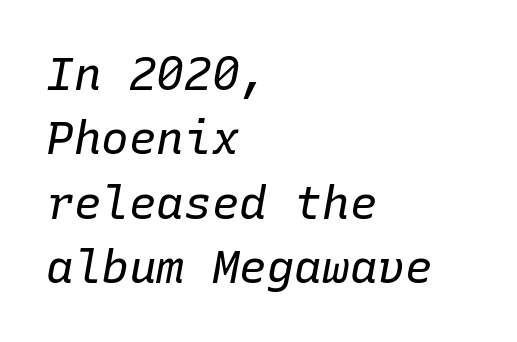
The typeface has the unassuming heft of standard copy or less. The passage shown is not underscored anywhere. These lines keep a tight, regular rhythm from letter to letter. Monospaced: the letters line up in strict vertical columns. The whole block is typeset with a tilt.
